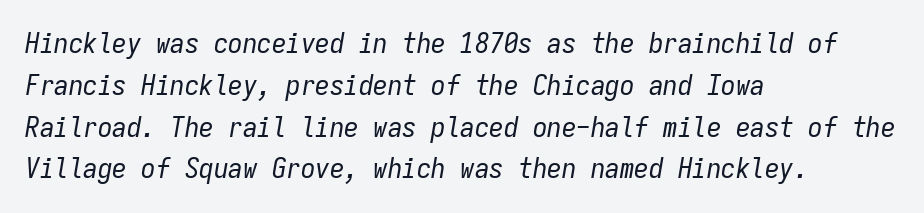
The lettering tilts uniformly, giving the passage an italic look. A bare baseline throughout the passage. The font is comparable to plain body text, perhaps lighter. How would I describe the line gaps? Plain and ordinary. Looks like terminal output: every glyph gets an equal slot. Here the glyphs are tracked normally, forming tight word shapes.
